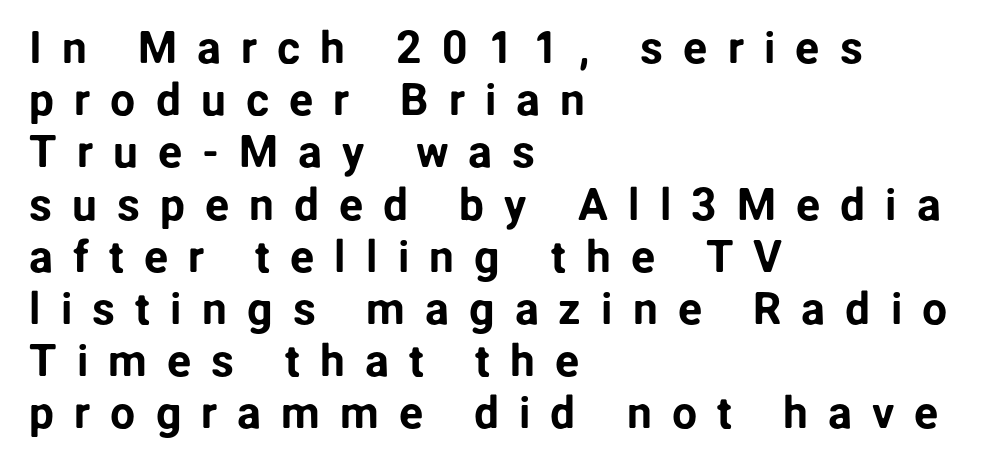
Q: Is the text italic (slanted)? A: No, it is upright.
Q: Is the typeface a serif or a sans-serif typeface? A: Sans-serif.
Q: Is the text underlined? A: No.
Q: How is the paragraph aligned? A: Left-aligned.
Q: Is the spacing between letters normal or unusually wide? A: Unusually wide.
Q: Width (condensed, normal, or wide)? A: Normal.
Q: Stroke contrast? A: Low.
Q: x-height? A: Medium.
Q: Monospaced? A: No.
